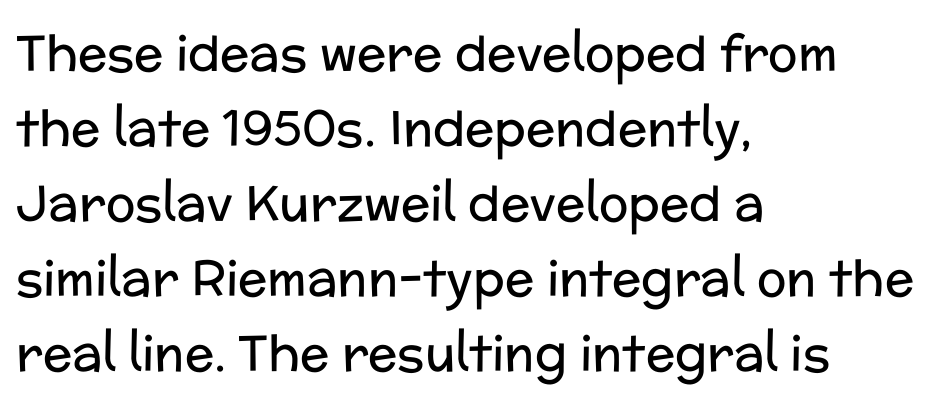
{"serif": "no", "italic": "no", "bold": "no", "weight": "regular", "width": "normal", "stroke_contrast": "low", "x_height": "medium", "monospaced": "no", "underline": "no", "align": "left", "line_spacing": "normal", "line_spacing_ratio": 1.53, "letter_spacing": "normal", "letter_spacing_em": 0.0, "glyph_px": 49}
